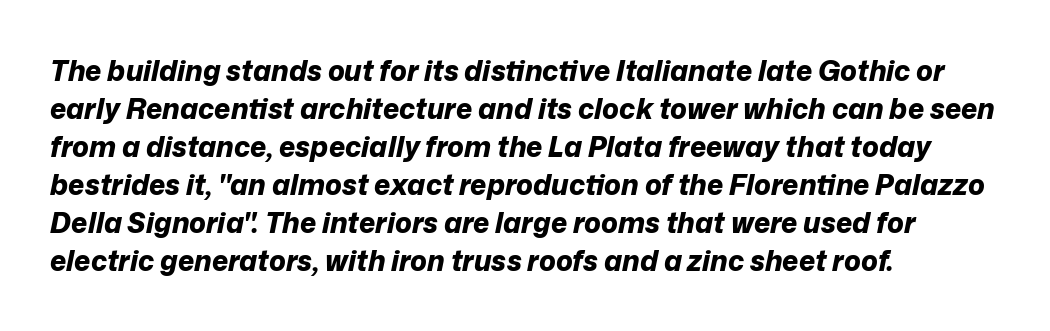
Each letter keeps its own natural width here, so spacing adapts to shape. Every row of glyphs begins at an identical x-position on the left. In terms of letterspacing, this is plain default setting. Thick stems and heavy bowls — unmistakably bold. The words here are not underlined.
